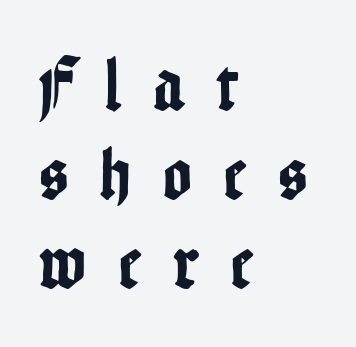
{"serif": "no", "italic": "no", "width": "condensed", "stroke_contrast": "low", "x_height": "medium", "monospaced": "no", "underline": "no", "align": "left", "line_spacing_ratio": 1.17, "letter_spacing": "wide", "letter_spacing_em": 0.42, "glyph_px": 76}
